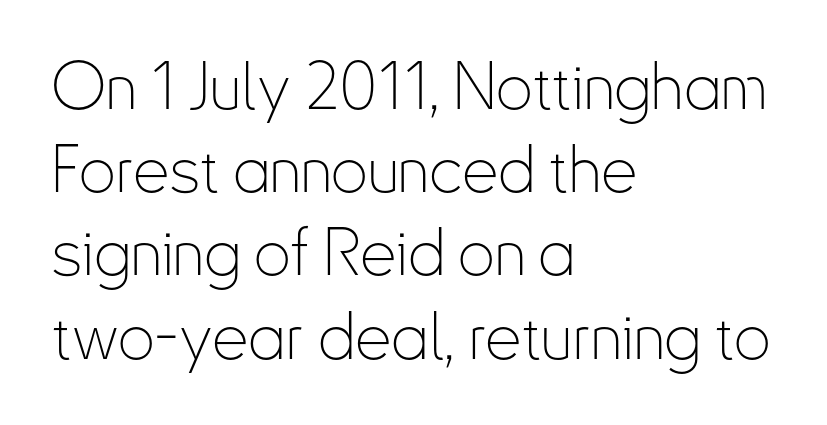
Q: Is the text bold? A: No.
Q: Is the text italic (slanted)? A: No, it is upright.
Q: Is the typeface a serif or a sans-serif typeface? A: Sans-serif.
Q: Is the text underlined? A: No.
Q: How is the paragraph aligned? A: Left-aligned.
Q: Is the spacing between letters normal or unusually wide? A: Normal.
Q: Is the spacing between lines tight, normal or loose? A: Normal.
Q: Width (condensed, normal, or wide)? A: Condensed.
Q: Stroke contrast? A: Low.
Q: x-height? A: Small.
Q: Monospaced? A: No.
